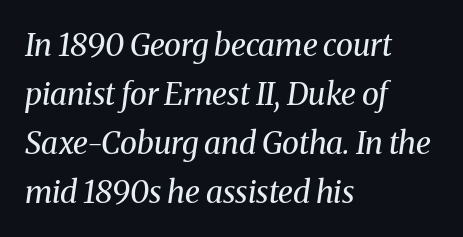
Do the characters align in a grid? No, the font is proportional. If you measured baseline to baseline, you'd find a middling distance. Stems here are at most as thick as an everyday book face. Every character sits at an angle, as italics do. A clean baseline with only descenders dipping below it. Each word holds together tightly as a unit, with standard inter-letter gaps.
